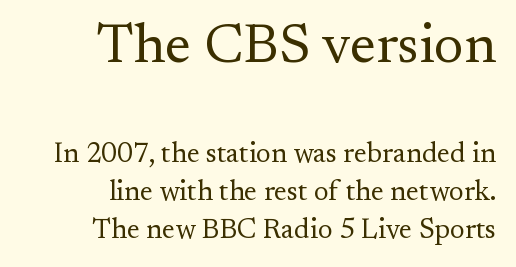
The image shows 56 px regular-weight serif type, upright; set right-aligned, normal line spacing (1.36x), normal letter spacing, not underlined; the first (top) block is 2.0x larger; medium stroke contrast and a small x-height.
